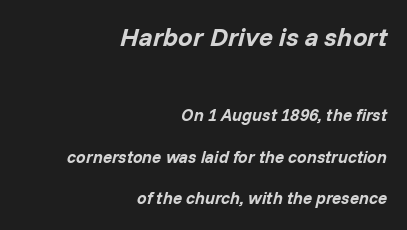
Compared with typical body copy, the letter spacing here is the same. Horizontal bands of white between lines are thick stripes. Block one is the big one; block two sits smaller underneath. The rendering applies a slant to the glyphs. How heavy is the stroke? Heavy — this is a bold.
